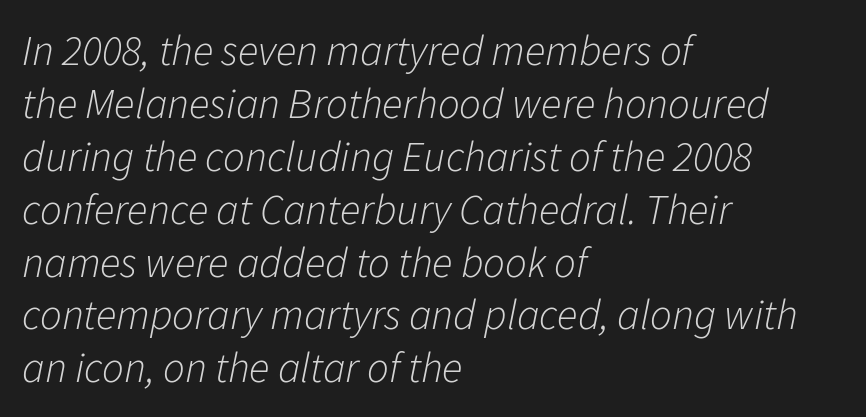
The image shows 43 px light type, italic (leaning right); set left-aligned, line spacing 1.23x, normal letter spacing, not underlined; low stroke contrast and a medium x-height.
